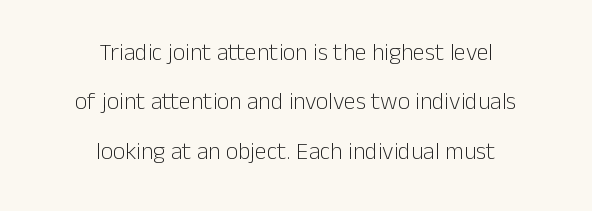
Q: Is the text bold? A: No.
Q: Is the text italic (slanted)? A: No, it is upright.
Q: Is the text underlined? A: No.
Q: How is the paragraph aligned? A: Centered.
Q: Is the spacing between letters normal or unusually wide? A: Normal.
Q: Is the spacing between lines tight, normal or loose? A: Loose.
